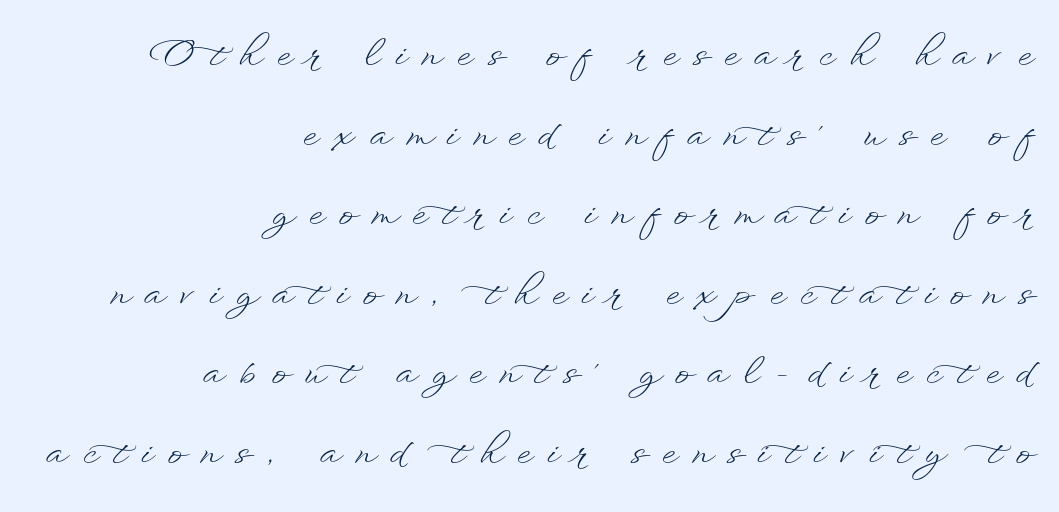
The image shows 36 px light, wide type; set right-aligned, loose line spacing (2.21x), unusually wide letter spacing (+0.43 em), not underlined; low stroke contrast and a small x-height.
